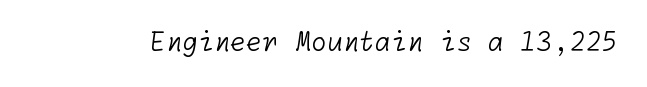
Q: Is the text bold? A: No.
Q: Is the text underlined? A: No.
Q: Is the spacing between letters normal or unusually wide? A: Normal.
